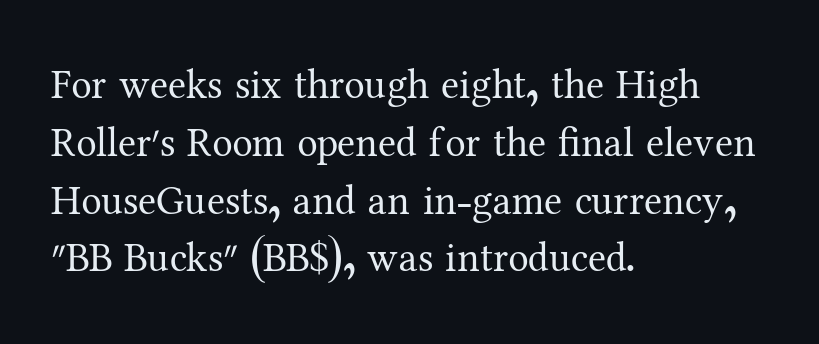
The image shows 41 px regular-weight serif type, upright; set left-aligned, normal line spacing (1.41x), normal letter spacing, not underlined; medium stroke contrast and a medium x-height.
